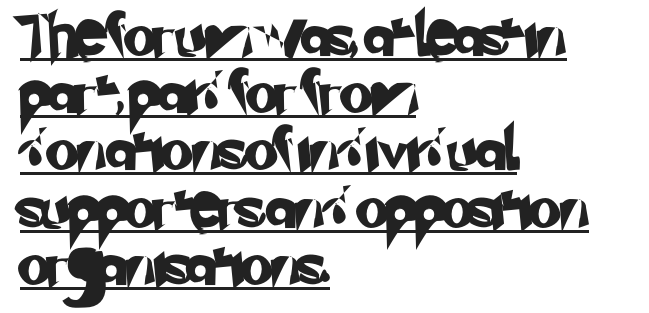
Q: Is the typeface a serif or a sans-serif typeface? A: Sans-serif.
Q: Is the text underlined? A: Yes.
Q: How is the paragraph aligned? A: Left-aligned.
Q: Is the spacing between letters normal or unusually wide? A: Normal.
Q: Is the spacing between lines tight, normal or loose? A: Normal.
Q: Width (condensed, normal, or wide)? A: Normal.
Q: Stroke contrast? A: Low.
Q: x-height? A: Small.
Q: Monospaced? A: No.
